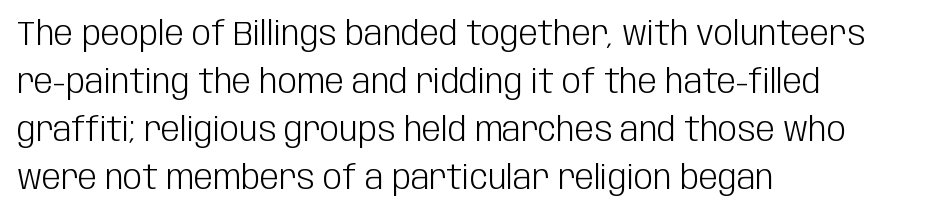
Spacing verdict: proportional, widths tailored to each character. Letterform terminals end flat and unadorned throughout the passage. A roman cut, with each character standing at attention. Short and long lines alike share a common starting point at left.
